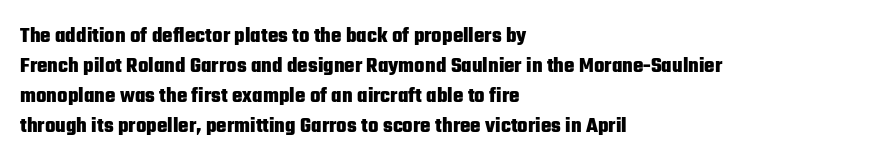
Italic: no, the glyphs are upright roman. Standard letterfit; no display-style spreading of the glyphs. Glance below the letters and you will spot only blank space. Its strokes are broad and dark, the hallmark of bold type.
